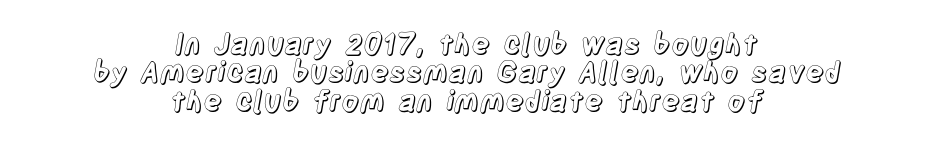
Q: Is the text italic (slanted)? A: Yes.
Q: Is the text underlined? A: No.
Q: How is the paragraph aligned? A: Centered.
Q: Is the spacing between letters normal or unusually wide? A: Normal.
Q: Is the spacing between lines tight, normal or loose? A: Tight.
Q: Width (condensed, normal, or wide)? A: Condensed.
Q: x-height? A: Large.
Q: Monospaced? A: No.
